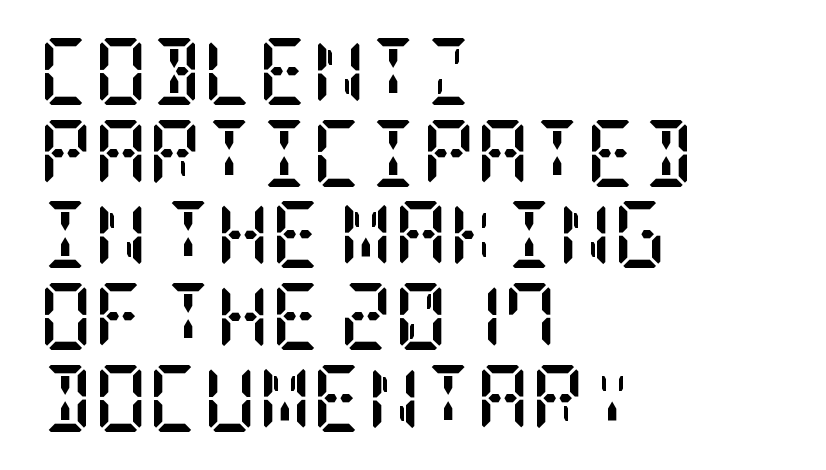
Q: Is the text bold? A: Yes.
Q: Is the text italic (slanted)? A: No, it is upright.
Q: Is the typeface a serif or a sans-serif typeface? A: Serif.
Q: Is the text underlined? A: No.
Q: How is the paragraph aligned? A: Left-aligned.
Q: Is the spacing between letters normal or unusually wide? A: Normal.
Q: Width (condensed, normal, or wide)? A: Condensed.
Q: Stroke contrast? A: Low.
Q: x-height? A: Large.
